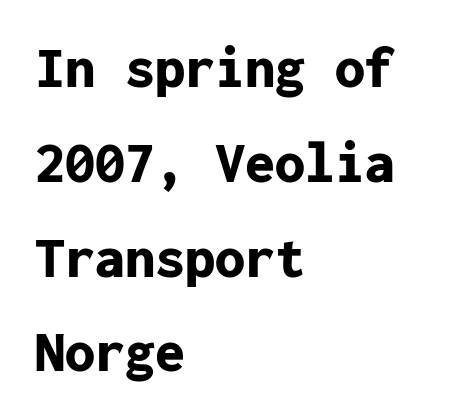
{"serif": "no", "italic": "no", "bold": "yes", "weight": "bold", "width": "normal", "stroke_contrast": "low", "x_height": "medium", "monospaced": "yes", "underline": "no", "align": "left", "line_spacing": "normal", "line_spacing_ratio": 1.58, "letter_spacing": "normal", "letter_spacing_em": 0.0, "glyph_px": 60}
